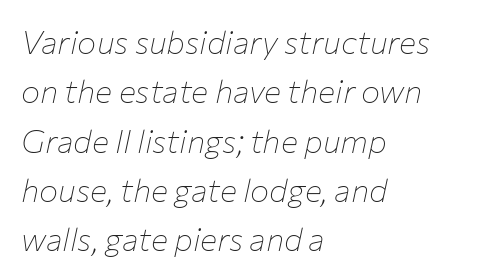
The image shows 32 px thin type, italic (leaning right); set left-aligned, normal line spacing (1.54x), normal letter spacing, not underlined; low stroke contrast and a medium x-height.
